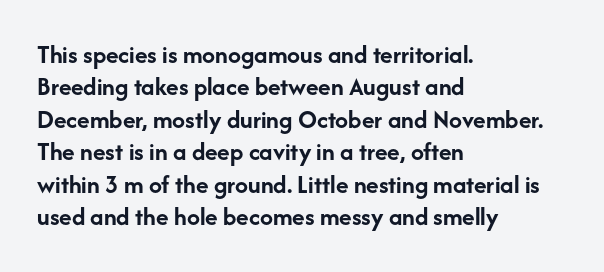
Q: Is the text bold? A: Yes.
Q: Is the text italic (slanted)? A: No, it is upright.
Q: Is the text underlined? A: No.
Q: How is the paragraph aligned? A: Left-aligned.
Q: Is the spacing between letters normal or unusually wide? A: Normal.
Q: Is the spacing between lines tight, normal or loose? A: Normal.
